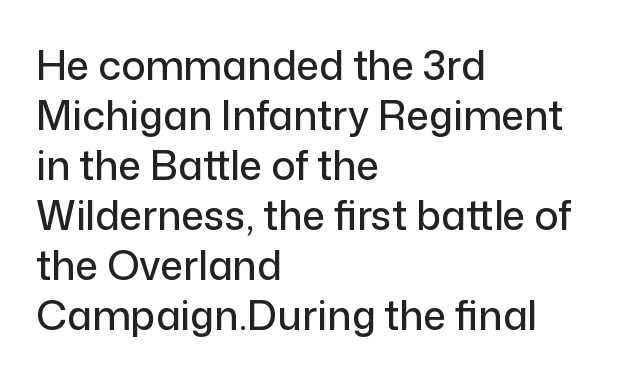
The image shows 40 px sans-serif type, upright; set left-aligned, normal line spacing (1.25x), normal letter spacing, not underlined; low stroke contrast and a medium x-height.
